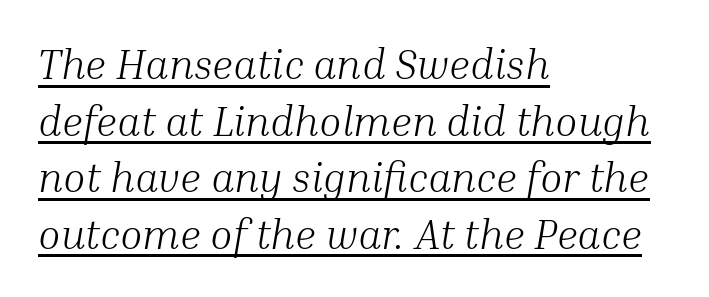
Q: Is the text bold? A: No.
Q: Is the text italic (slanted)? A: Yes, it leans right by about 10 degrees.
Q: Is the typeface a serif or a sans-serif typeface? A: Serif.
Q: Is the text underlined? A: Yes.
Q: How is the paragraph aligned? A: Left-aligned.
Q: Is the spacing between letters normal or unusually wide? A: Normal.
Q: Is the spacing between lines tight, normal or loose? A: Normal.
Q: Width (condensed, normal, or wide)? A: Normal.
Q: Stroke contrast? A: Medium.
Q: x-height? A: Medium.
Q: Monospaced? A: No.
